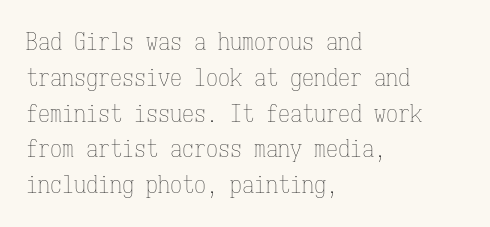
The setting favours the left margin, as ordinary paragraphs usually do. Upright lettering throughout. Letter spacing: default. No chunkiness to these letters — they're not bold.
